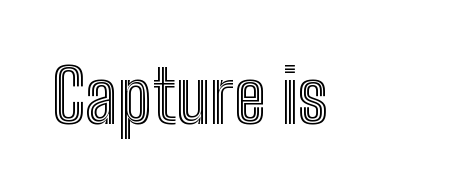
The lettering holds an erect, upright posture throughout. The horizontal fit of the characters is conventional and even. The rendering uses natural spacing where letterforms have individual widths. Unmarked baselines from the first word to the last.
